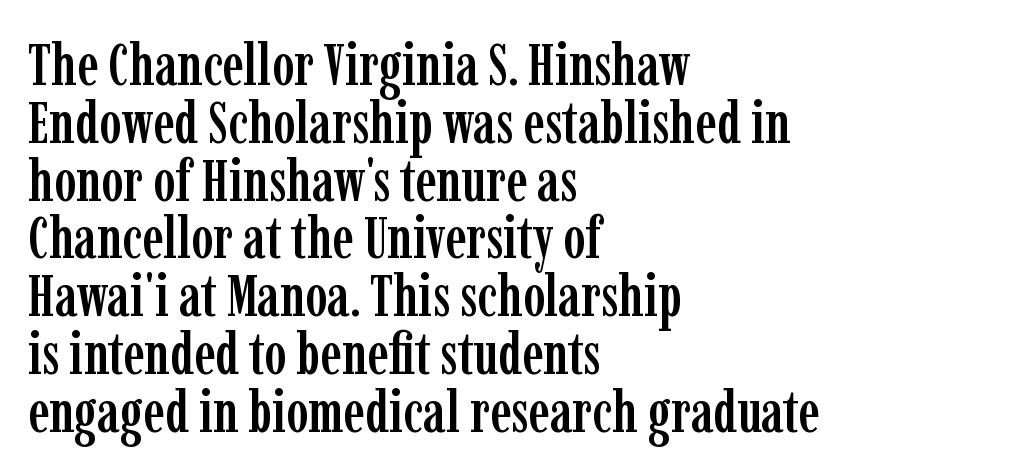
Q: Is the text italic (slanted)? A: No, it is upright.
Q: Is the typeface a serif or a sans-serif typeface? A: Serif.
Q: Is the text underlined? A: No.
Q: How is the paragraph aligned? A: Left-aligned.
Q: Is the spacing between letters normal or unusually wide? A: Normal.
Q: Is the spacing between lines tight, normal or loose? A: Tight.
Q: Width (condensed, normal, or wide)? A: Condensed.
Q: Stroke contrast? A: Low.
Q: x-height? A: Medium.
Q: Monospaced? A: No.
